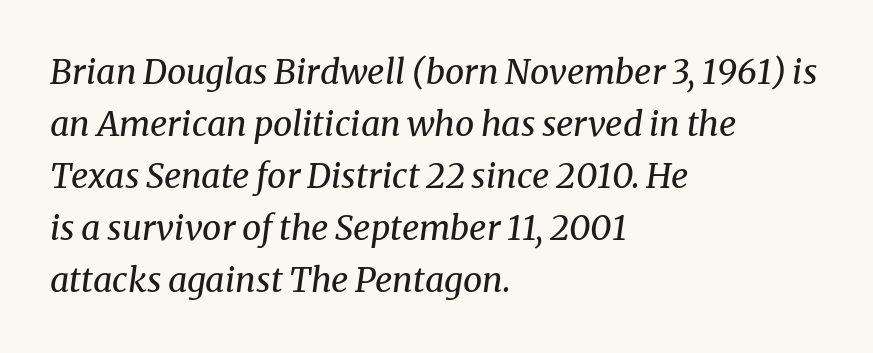
Each letter's strokes conclude with small projecting serifs. Does extra space separate the letters? No, they use regular spacing. In CSS terms this would be text-align: left. Note the varied advance widths — an 'i' is clearly narrower than an 'm'.
